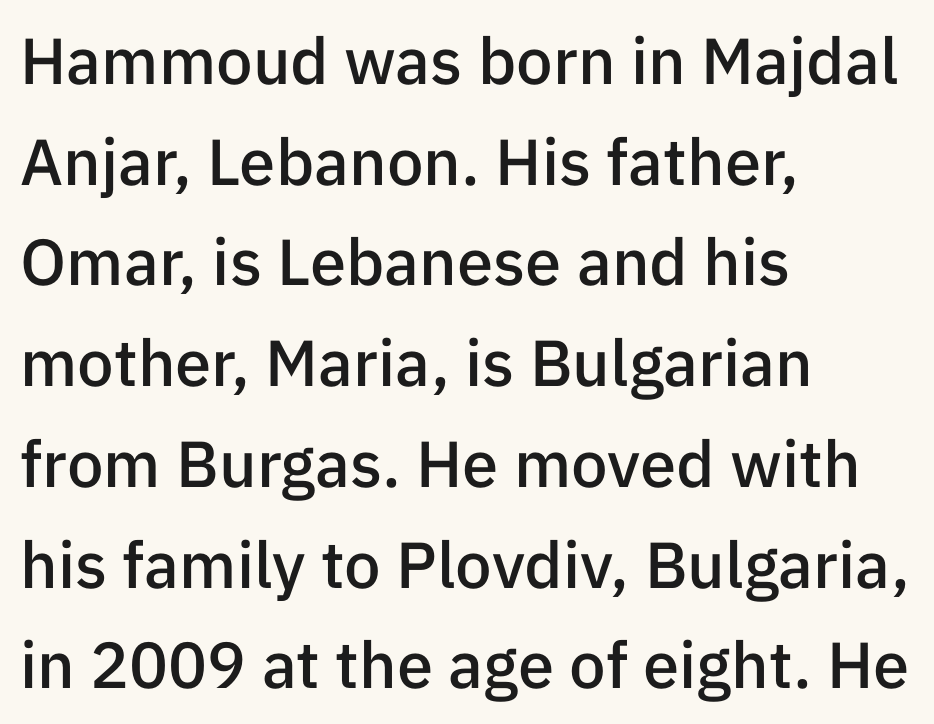
{"serif": "no", "italic": "no", "bold": "semi", "weight": "semibold", "width": "normal", "stroke_contrast": "low", "x_height": "medium", "monospaced": "no", "underline": "no", "align": "left", "line_spacing": "normal", "line_spacing_ratio": 1.55, "letter_spacing": "normal", "letter_spacing_em": 0.0, "glyph_px": 65}
